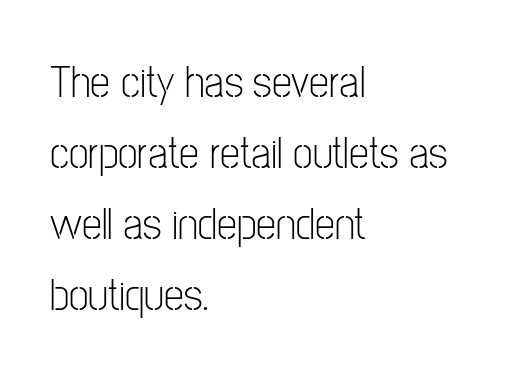
{"serif": "no", "italic": "no", "bold": "no", "weight": "light", "width": "condensed", "stroke_contrast": "low", "x_height": "medium", "monospaced": "no", "underline": "no", "align": "left", "line_spacing": "normal", "line_spacing_ratio": 1.58, "letter_spacing": "normal", "letter_spacing_em": 0.0, "glyph_px": 45}
